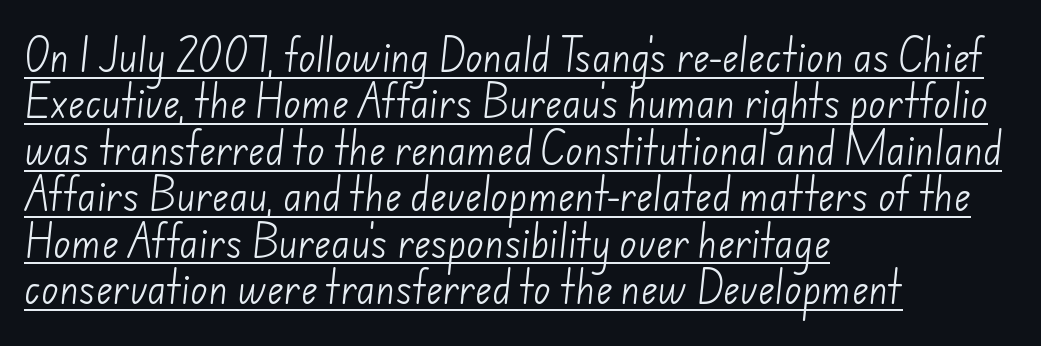
The image shows 36 px light sans-serif type; set left-aligned, normal line spacing (1.29x), normal letter spacing, underlined; low stroke contrast and a small x-height.
